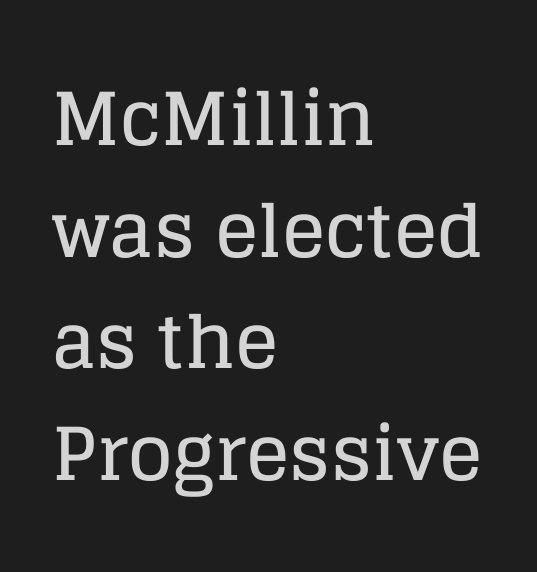
{"serif": "yes", "italic": "no", "width": "normal", "stroke_contrast": "low", "x_height": "large", "monospaced": "no", "underline": "no", "align": "left", "line_spacing": "normal", "line_spacing_ratio": 1.53, "letter_spacing": "normal", "letter_spacing_em": 0.0, "glyph_px": 73}
